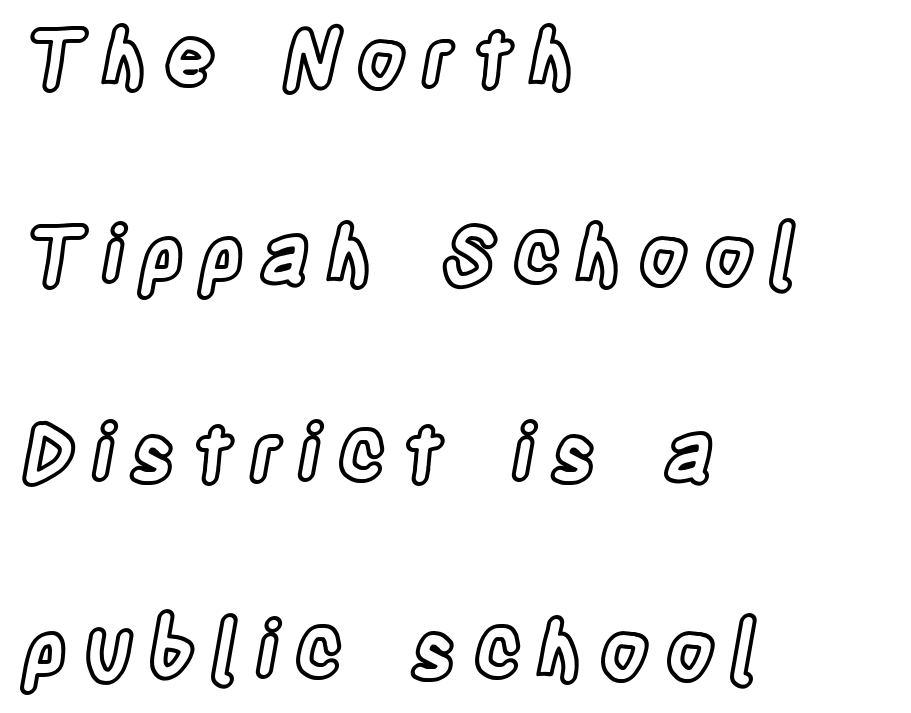
Q: Is the text italic (slanted)? A: Yes.
Q: Is the text underlined? A: No.
Q: How is the paragraph aligned? A: Left-aligned.
Q: Is the spacing between letters normal or unusually wide? A: Unusually wide.
Q: Is the spacing between lines tight, normal or loose? A: Loose.
Q: Width (condensed, normal, or wide)? A: Condensed.
Q: x-height? A: Large.
Q: Monospaced? A: No.
